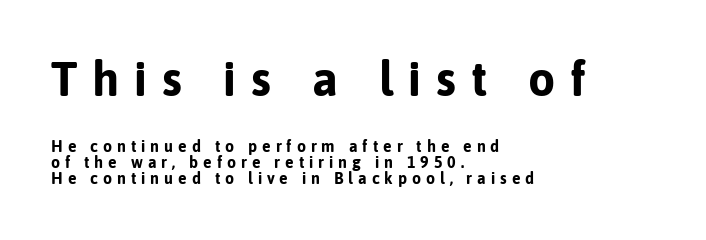
Q: Is the text bold? A: Yes.
Q: Is the text italic (slanted)? A: No, it is upright.
Q: Is the typeface a serif or a sans-serif typeface? A: Sans-serif.
Q: Is the text underlined? A: No.
Q: How is the paragraph aligned? A: Left-aligned.
Q: Is the spacing between letters normal or unusually wide? A: Unusually wide.
Q: Is the spacing between lines tight, normal or loose? A: Tight.
Q: Which block of text is set in a larger size, the first (top) or the second (bottom)? A: The first (top) one.
Q: Width (condensed, normal, or wide)? A: Normal.
Q: Stroke contrast? A: Low.
Q: x-height? A: Medium.
Q: Monospaced? A: No.
